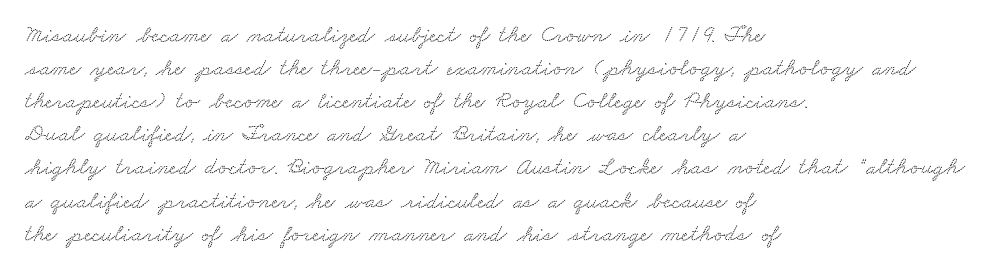
Line beginnings align vertically; line endings do not. Tracking here is standard; glyphs follow each other at the usual distance. This rendering features lettering with no underline. The vertical gap from one line to the next is medium.
